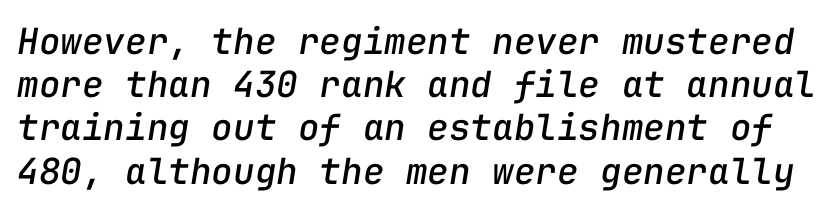
{"italic": "yes", "lean": "right", "slant_degrees": 9, "width": "normal", "stroke_contrast": "low", "x_height": "medium", "monospaced": "yes", "underline": "no", "line_spacing_ratio": 1.2, "letter_spacing": "normal", "letter_spacing_em": 0.0, "glyph_px": 36}
